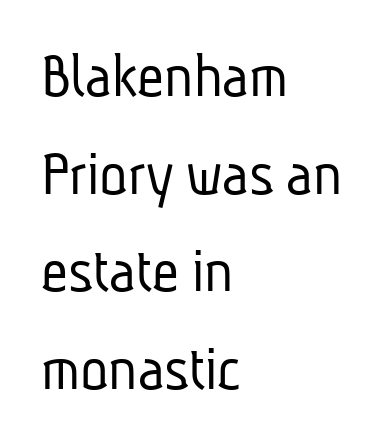
{"serif": "no", "bold": "no", "weight": "light", "width": "condensed", "stroke_contrast": "low", "x_height": "medium", "monospaced": "no", "underline": "no", "align": "left", "line_spacing": "normal", "line_spacing_ratio": 1.48, "letter_spacing": "normal", "letter_spacing_em": 0.0, "glyph_px": 66}
